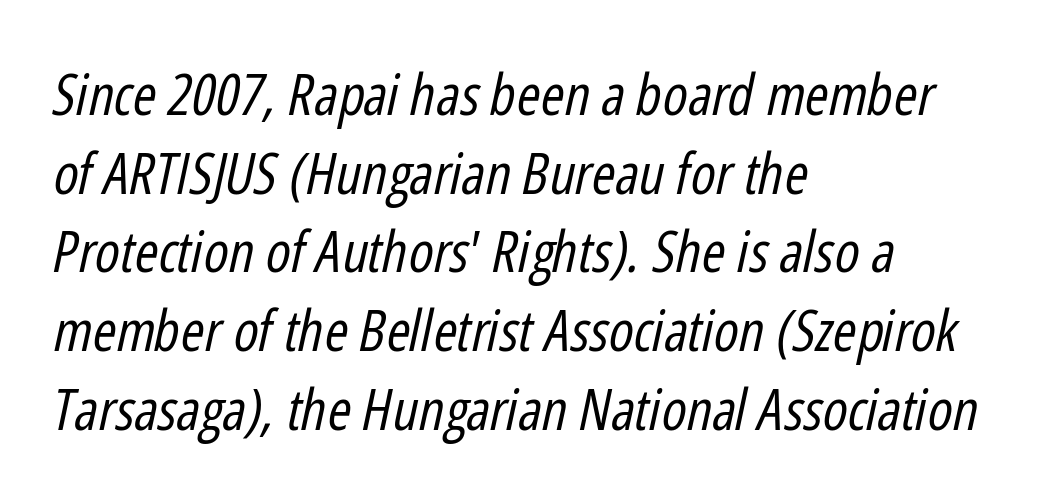
The image shows 57 px regular-weight, condensed type, italic (leaning right); set left-aligned, normal line spacing (1.38x), normal letter spacing, not underlined; low stroke contrast and a medium x-height.
